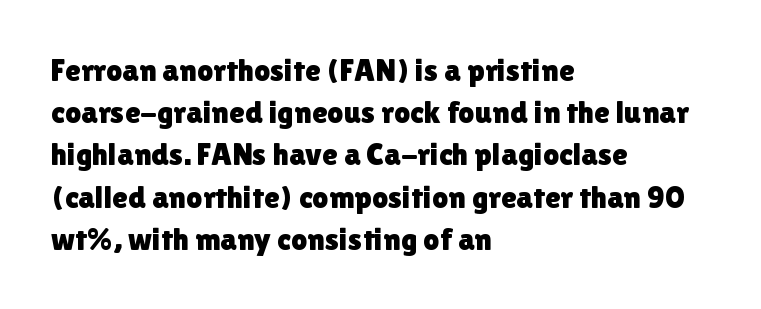
The image shows 32 px sans-serif type, upright; set left-aligned, normal line spacing (1.32x), normal letter spacing, not underlined; a medium x-height.
